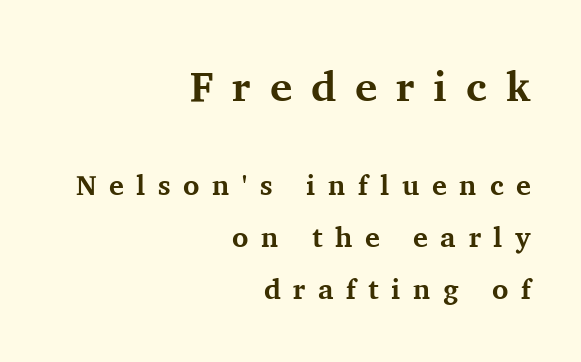
The image shows 42 px bold serif type, upright; set right-aligned, line spacing 1.85x, unusually wide letter spacing (+0.45 em), not underlined; the first (top) block is 1.5x larger; medium stroke contrast and a medium x-height.
